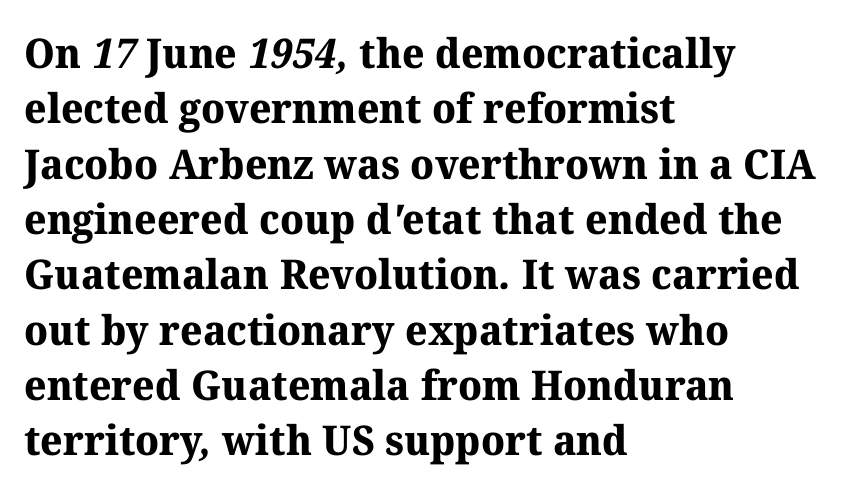
Regarding leading, the lines here are spaced in the standard way. Beneath every word, the page is bare. Caption: standard tracking, unaltered. Plenty of ink on the page — the face is bold.
